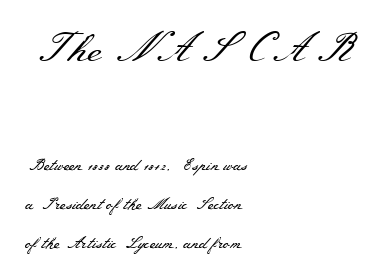
Q: Is the text bold? A: No.
Q: Is the text italic (slanted)? A: Yes.
Q: Is the typeface a serif or a sans-serif typeface? A: Serif.
Q: Is the text underlined? A: No.
Q: How is the paragraph aligned? A: Left-aligned.
Q: Is the spacing between letters normal or unusually wide? A: Normal.
Q: Is the spacing between lines tight, normal or loose? A: Loose.
Q: Which block of text is set in a larger size, the first (top) or the second (bottom)? A: The first (top) one.
Q: Width (condensed, normal, or wide)? A: Wide.
Q: Stroke contrast? A: Medium.
Q: x-height? A: Small.
Q: Monospaced? A: No.
